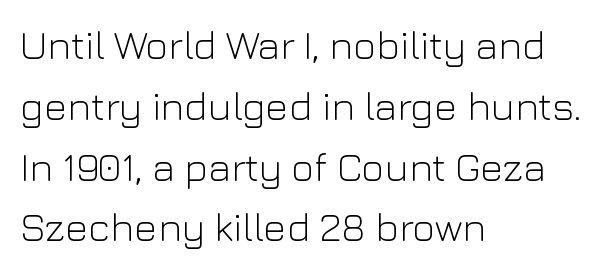
{"serif": "no", "italic": "no", "bold": "no", "weight": "light", "width": "normal", "stroke_contrast": "low", "x_height": "medium", "monospaced": "no", "underline": "no", "align": "left", "line_spacing": "normal", "line_spacing_ratio": 1.52, "letter_spacing": "normal", "letter_spacing_em": 0.0, "glyph_px": 40}
